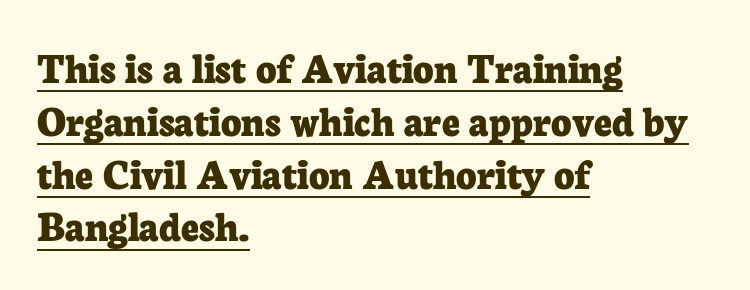
Upright lettering throughout. The compositor pushed each line to the left boundary. Notice how a bar underscores the lettering throughout. The horizontal fit of the characters is conventional and even. A dark, heavy texture on the line: the type is bold. Looks like regular typesetting: each glyph gets only the width it needs.
